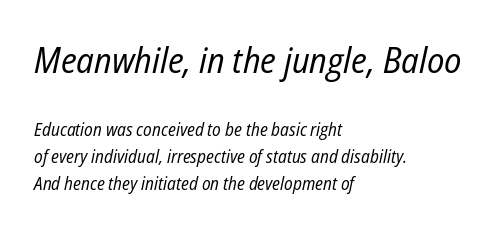
Q: Is the text bold? A: No.
Q: Is the text italic (slanted)? A: Yes, it leans right by about 12 degrees.
Q: Is the text underlined? A: No.
Q: How is the paragraph aligned? A: Left-aligned.
Q: Is the spacing between letters normal or unusually wide? A: Normal.
Q: Is the spacing between lines tight, normal or loose? A: Normal.
Q: Which block of text is set in a larger size, the first (top) or the second (bottom)? A: The first (top) one.
Q: Width (condensed, normal, or wide)? A: Condensed.
Q: Stroke contrast? A: Low.
Q: x-height? A: Medium.
Q: Monospaced? A: No.
